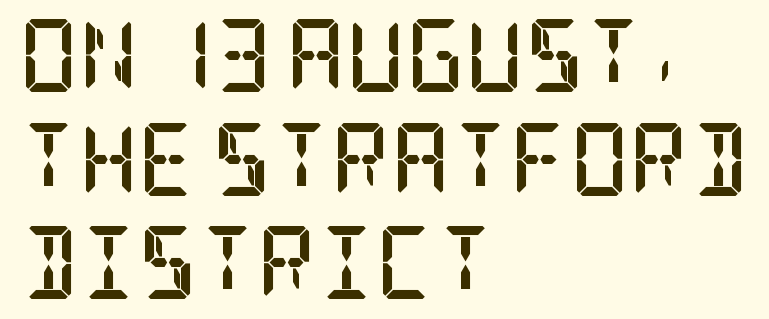
{"serif": "yes", "italic": "no", "bold": "yes", "weight": "semibold", "width": "condensed", "stroke_contrast": "low", "x_height": "large", "underline": "no", "align": "left", "line_spacing": "normal", "line_spacing_ratio": 1.42, "letter_spacing": "normal", "letter_spacing_em": 0.0, "glyph_px": 73}
